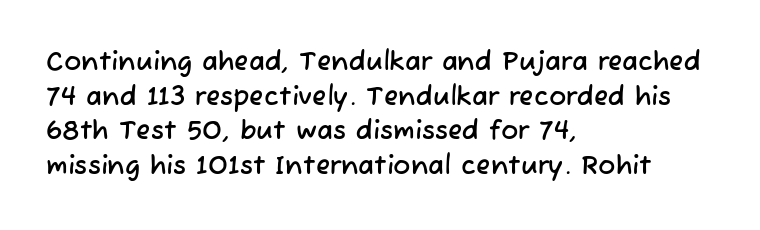
Q: Is the text underlined? A: No.
Q: How is the paragraph aligned? A: Left-aligned.
Q: Is the spacing between letters normal or unusually wide? A: Normal.
Q: Is the spacing between lines tight, normal or loose? A: Normal.
